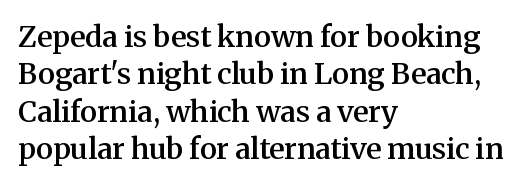
Glance below the letters and you will spot only blank space. Regarding serifs, this sample has them. The lines sit at an ordinary, default distance from one another. The letters stand straight up with perfectly vertical stems. Bold? Not quite — semibold, heavier than regular but stopping short. Looks like regular typesetting: each glyph gets only the width it needs.
